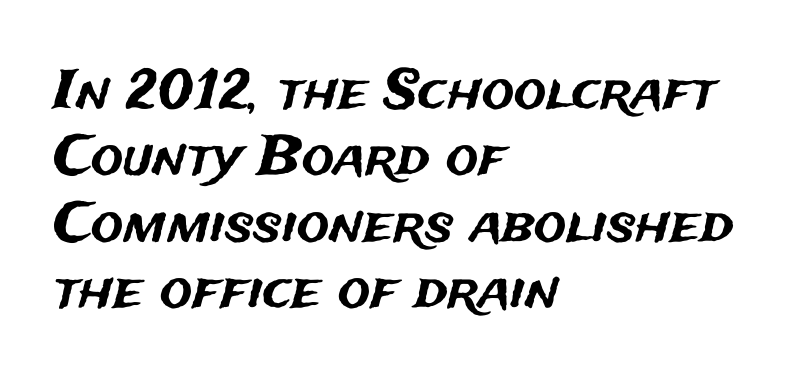
The image shows 54 px sans-serif type; set left-aligned, line spacing 1.23x, normal letter spacing, not underlined; medium stroke contrast and a medium x-height.
